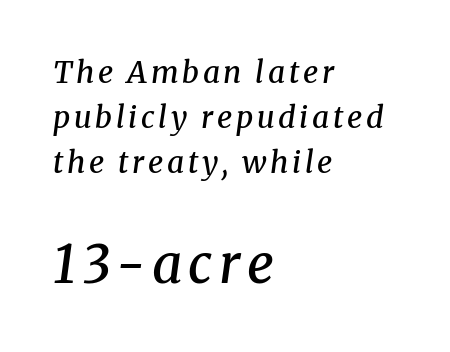
Does the lettering tilt? It does — this is italic. This is the in-between weight designers call semibold or demi. The ragged edge is on the right, which tells us the setting is flush left. A typesetter would call this leading conventional body-copy spacing. Whoever set this made the second block the dominant, larger element.
